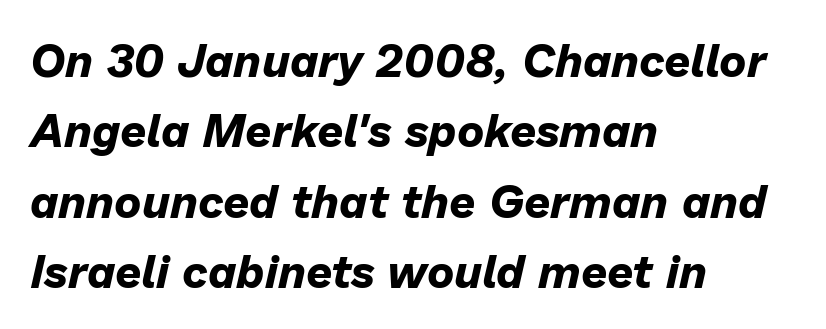
Proportional: the letters do not fall into vertical columns. Thick stems and heavy bowls — unmistakably bold. Is there much room between lines? A standard amount, neither cramped nor airy. Words appear dense and cohesive because spacing is normal.
